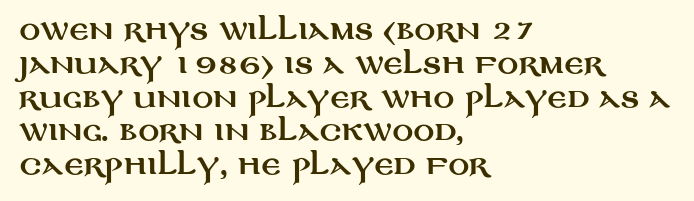
The image shows 26 px text type, upright; set left-aligned, normal line spacing (1.3x), normal letter spacing, not underlined.
